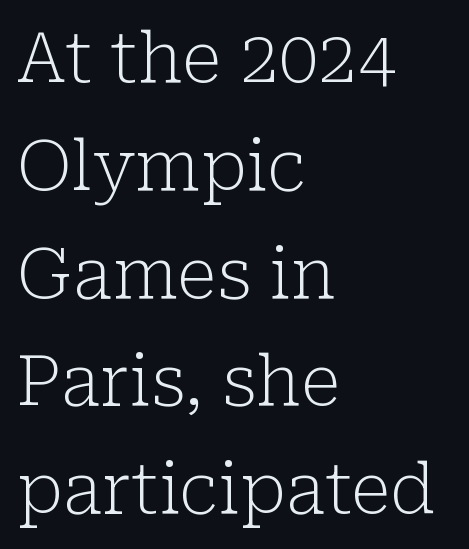
Spacing between characters is what you'd get straight out of the box. Type without underlining. Posture: straight, roman, zero tilt. This block has exactly the height ordinary leading produces.
